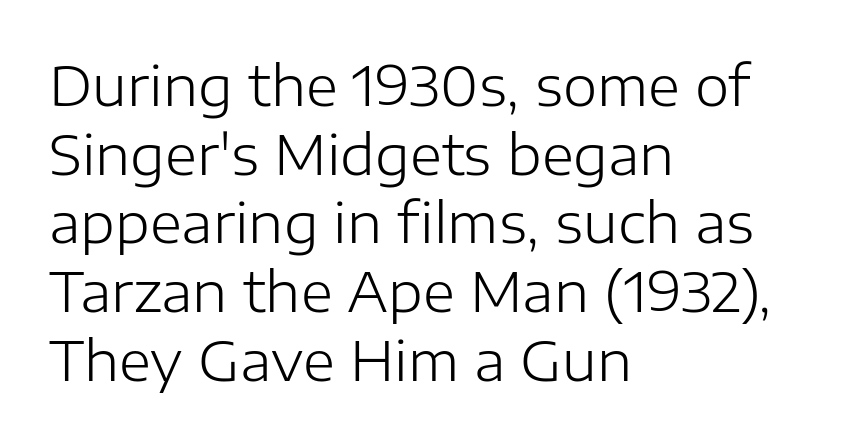
The image shows 55 px light sans-serif type, upright; set left-aligned, normal line spacing (1.25x), normal letter spacing, not underlined; low stroke contrast and a medium x-height.
